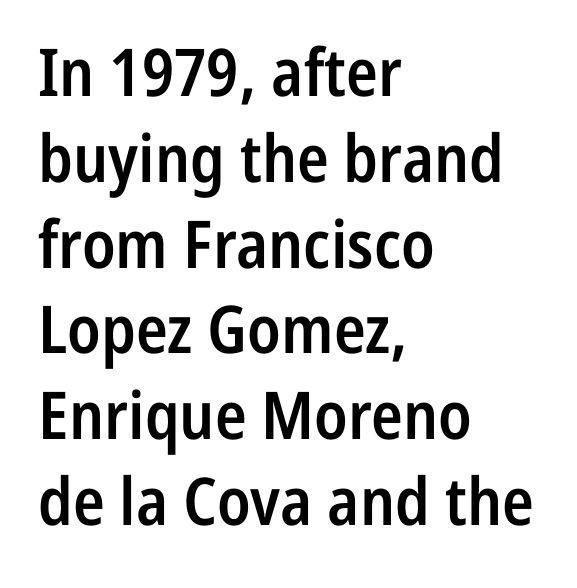
Q: Is the text bold? A: Semi-bold.
Q: Is the text italic (slanted)? A: No, it is upright.
Q: Is the typeface a serif or a sans-serif typeface? A: Sans-serif.
Q: Is the text underlined? A: No.
Q: How is the paragraph aligned? A: Left-aligned.
Q: Is the spacing between letters normal or unusually wide? A: Normal.
Q: Is the spacing between lines tight, normal or loose? A: Normal.
Q: Width (condensed, normal, or wide)? A: Condensed.
Q: Stroke contrast? A: Low.
Q: x-height? A: Medium.
Q: Monospaced? A: No.
